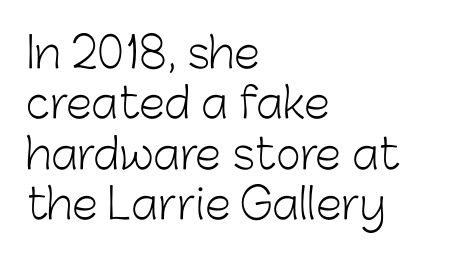
{"serif": "no", "italic": "no", "bold": "no", "weight": "light", "width": "normal", "stroke_contrast": "low", "x_height": "medium", "monospaced": "no", "underline": "no", "align": "left", "line_spacing_ratio": 1.2, "letter_spacing": "normal", "letter_spacing_em": 0.0, "glyph_px": 42}
